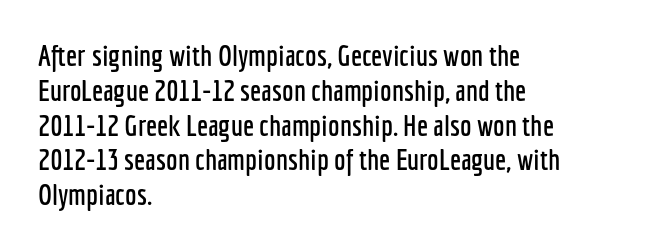
The image shows 29 px condensed sans-serif type, upright; set left-aligned, line spacing 1.2x, normal letter spacing, not underlined; low stroke contrast and a medium x-height.
